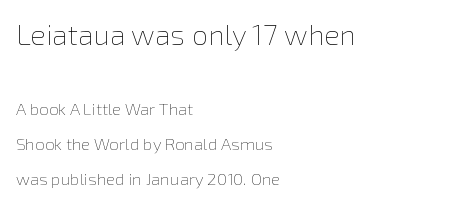
These lines keep a tight, regular rhythm from letter to letter. Ordinary non-slanted type is in use. Proportional: the letters do not fall into vertical columns. Widely set lines give the paragraph a tall, airy silhouette.
